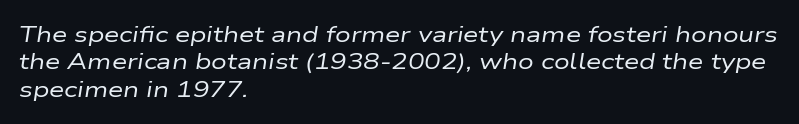
Q: Is the text bold? A: No.
Q: Is the text italic (slanted)? A: Yes, it leans right by about 9 degrees.
Q: Is the text underlined? A: No.
Q: How is the paragraph aligned? A: Left-aligned.
Q: Is the spacing between letters normal or unusually wide? A: Normal.
Q: Is the spacing between lines tight, normal or loose? A: Normal.
